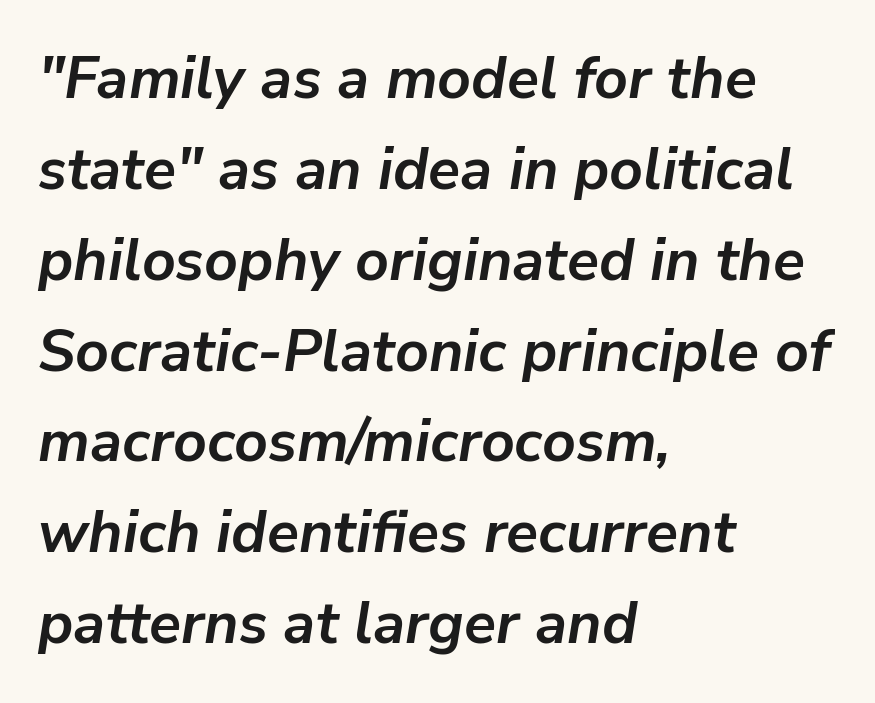
The image shows 59 px semibold type, italic (leaning right); set left-aligned, normal line spacing (1.54x), normal letter spacing, not underlined; low stroke contrast and a medium x-height.
